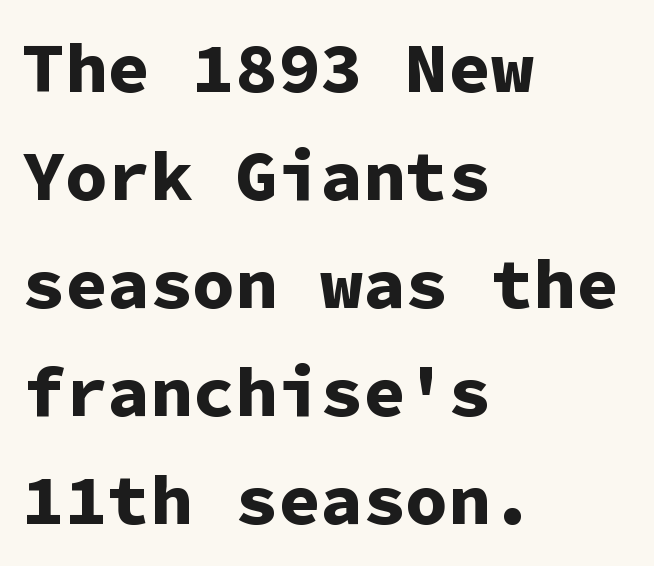
{"serif": "no", "italic": "no", "bold": "yes", "weight": "bold", "width": "normal", "stroke_contrast": "low", "x_height": "medium", "monospaced": "yes", "underline": "no", "align": "left", "line_spacing": "normal", "line_spacing_ratio": 1.52, "letter_spacing": "normal", "letter_spacing_em": 0.0, "glyph_px": 71}
